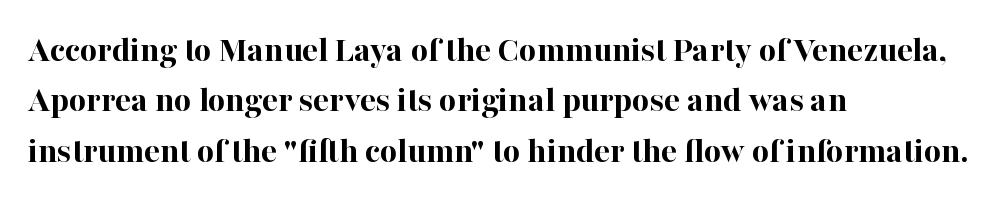
Q: Is the text bold? A: Yes.
Q: Is the text italic (slanted)? A: No, it is upright.
Q: Is the typeface a serif or a sans-serif typeface? A: Serif.
Q: Is the text underlined? A: No.
Q: How is the paragraph aligned? A: Left-aligned.
Q: Is the spacing between letters normal or unusually wide? A: Normal.
Q: Is the spacing between lines tight, normal or loose? A: Normal.
Q: Width (condensed, normal, or wide)? A: Normal.
Q: Stroke contrast? A: High.
Q: x-height? A: Medium.
Q: Monospaced? A: No.
